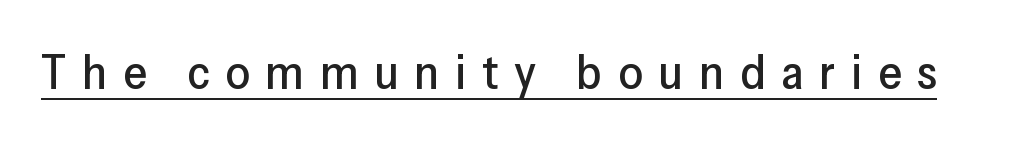
Q: Is the text italic (slanted)? A: No, it is upright.
Q: Is the typeface a serif or a sans-serif typeface? A: Sans-serif.
Q: Is the text underlined? A: Yes.
Q: Is the spacing between letters normal or unusually wide? A: Unusually wide.
Q: Width (condensed, normal, or wide)? A: Normal.
Q: Stroke contrast? A: Low.
Q: x-height? A: Medium.
Q: Monospaced? A: No.
